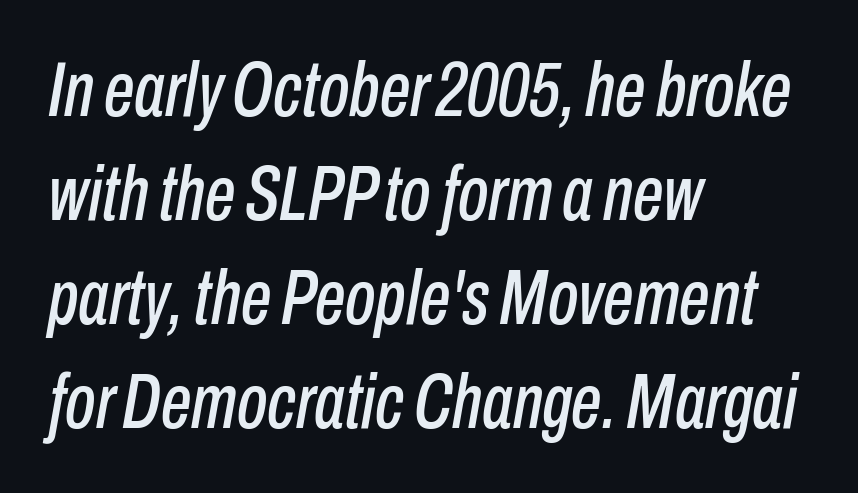
{"italic": "yes", "lean": "right", "slant_degrees": 10, "width": "condensed", "stroke_contrast": "low", "x_height": "medium", "monospaced": "no", "underline": "no", "align": "left", "line_spacing": "normal", "line_spacing_ratio": 1.35, "letter_spacing": "normal", "letter_spacing_em": 0.0, "glyph_px": 77}
